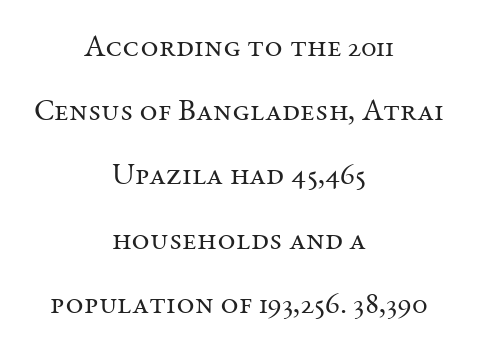
Q: Is the text bold? A: No.
Q: Is the text italic (slanted)? A: No, it is upright.
Q: Is the typeface a serif or a sans-serif typeface? A: Serif.
Q: Is the text underlined? A: No.
Q: How is the paragraph aligned? A: Centered.
Q: Is the spacing between letters normal or unusually wide? A: Normal.
Q: Is the spacing between lines tight, normal or loose? A: Loose.
Q: Width (condensed, normal, or wide)? A: Normal.
Q: Stroke contrast? A: Medium.
Q: x-height? A: Medium.
Q: Monospaced? A: No.
